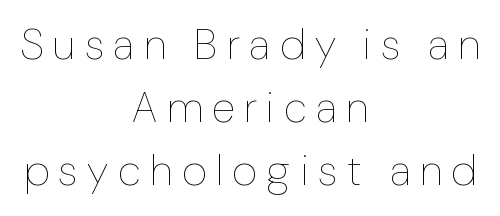
The image shows 43 px thin, condensed type, upright; set centered, normal line spacing (1.47x), unusually wide letter spacing (+0.23 em), not underlined; low stroke contrast and a medium x-height.
